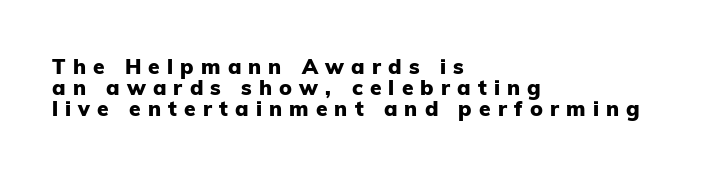
Honestly, the rows look squashed on top of each other. Italic: no, the glyphs are upright roman. Visually the block forms a straight wall on the left and a jagged coastline on the right. A full-strength bold gives these letters their thick strokes.
